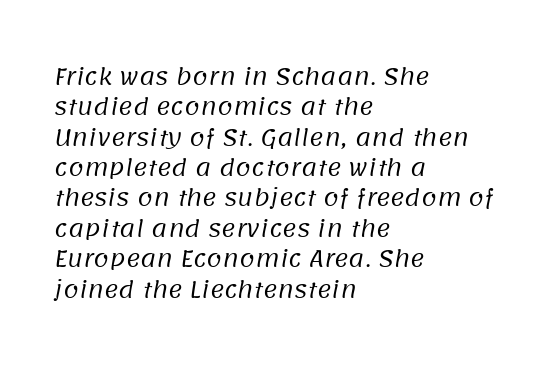
{"bold": "no", "underline": "no", "align": "left", "line_spacing": "normal", "line_spacing_ratio": 1.38, "letter_spacing": "normal", "letter_spacing_em": 0.0, "glyph_px": 22}
